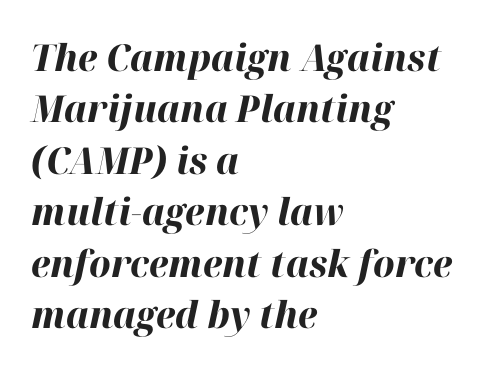
Q: Is the text bold? A: Yes.
Q: Is the text italic (slanted)? A: Yes, it leans right by about 12 degrees.
Q: Is the text underlined? A: No.
Q: How is the paragraph aligned? A: Left-aligned.
Q: Is the spacing between letters normal or unusually wide? A: Normal.
Q: Is the spacing between lines tight, normal or loose? A: Normal.
Q: Width (condensed, normal, or wide)? A: Normal.
Q: Stroke contrast? A: High.
Q: x-height? A: Medium.
Q: Monospaced? A: No.
